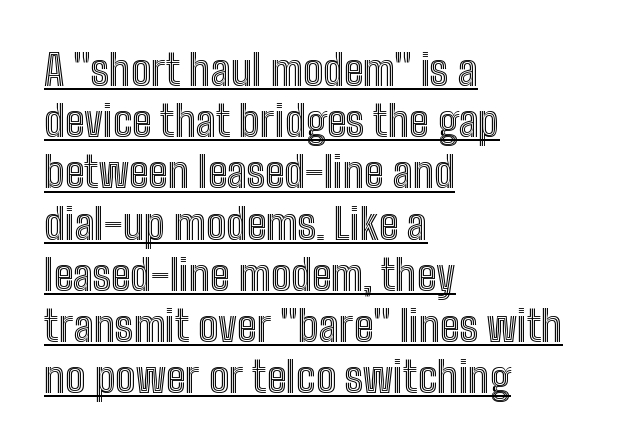
The image shows 42 px condensed type, upright; set left-aligned, line spacing 1.22x, normal letter spacing, underlined; a medium x-height.
